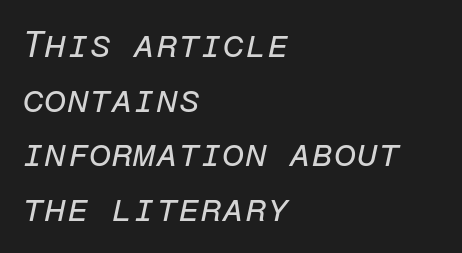
Q: Is the text bold? A: No.
Q: Is the text italic (slanted)? A: Yes, it leans right by about 12 degrees.
Q: Is the text underlined? A: No.
Q: How is the paragraph aligned? A: Left-aligned.
Q: Is the spacing between letters normal or unusually wide? A: Normal.
Q: Is the spacing between lines tight, normal or loose? A: Normal.
Q: Width (condensed, normal, or wide)? A: Normal.
Q: Stroke contrast? A: Low.
Q: x-height? A: Medium.
Q: Monospaced? A: Yes.
